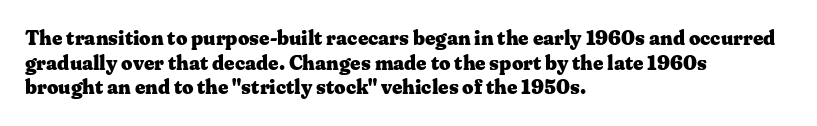
The foot of each line stays bare and open. The letters are bold, with thick, heavy strokes. The letters stand straight up with perfectly vertical stems. Compared with typical body copy, the letter spacing here is the same. These lines stack with their left ends in a neat column.
